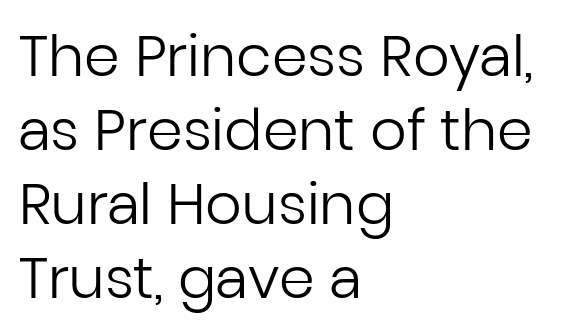
You could call the tracking neutral — neither tight nor loose. The typesetter chose a ragged-right arrangement here. Lines of text with bare space underneath. A roman cut, with each character standing at attention. Observe the absence of serifs on each vertical stroke in this sample. Do the characters align in a grid? No, the font is proportional.
